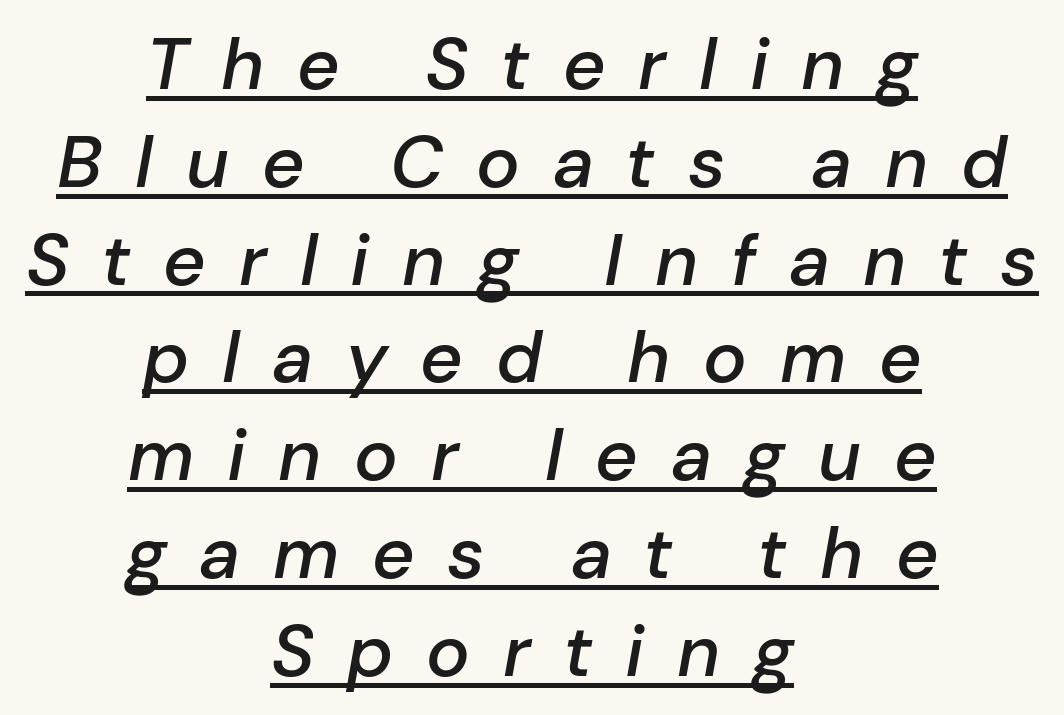
{"italic": "yes", "lean": "right", "slant_degrees": 10, "bold": "semi", "weight": "semibold", "width": "normal", "stroke_contrast": "low", "x_height": "medium", "monospaced": "no", "underline": "yes", "align": "center", "line_spacing": "normal", "line_spacing_ratio": 1.34, "letter_spacing": "wide", "letter_spacing_em": 0.45, "glyph_px": 73}
